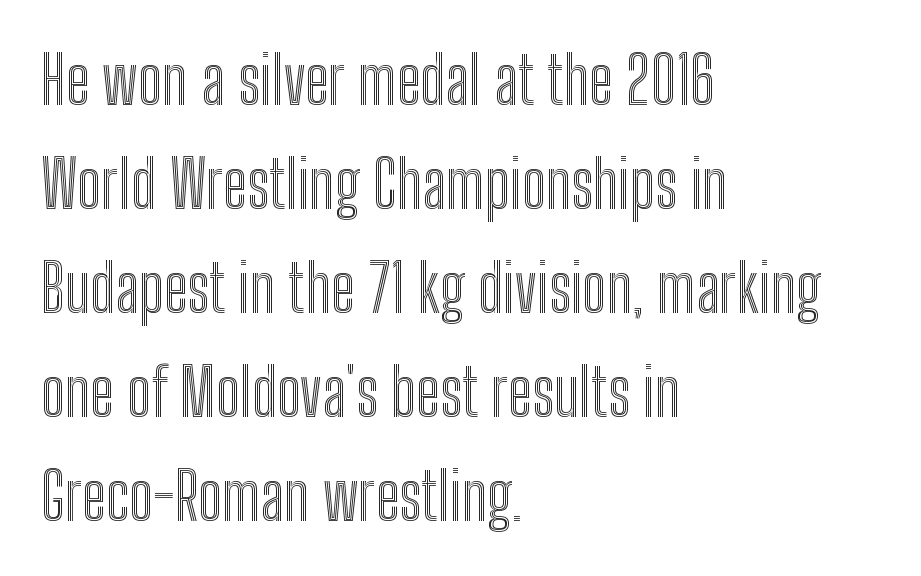
{"italic": "no", "width": "condensed", "x_height": "medium", "monospaced": "no", "underline": "no", "align": "left", "line_spacing": "normal", "line_spacing_ratio": 1.6, "letter_spacing": "normal", "letter_spacing_em": 0.0, "glyph_px": 65}
